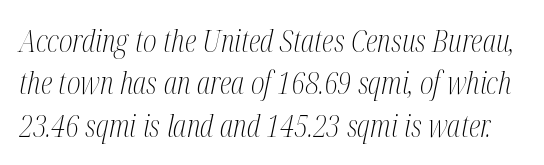
Letter spacing: default. In terms of letterform style, serifs are clearly present. The specimen omits any rule beneath the text block's lines. The typography opts for an oblique posture over an upright one.
